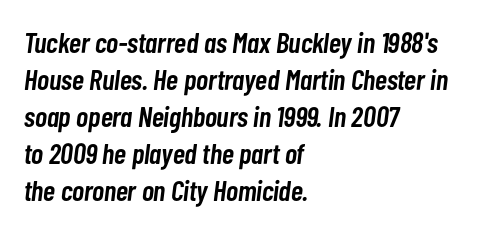
Q: Is the text bold? A: Semi-bold.
Q: Is the text italic (slanted)? A: Yes, it leans right by about 7 degrees.
Q: Is the text underlined? A: No.
Q: How is the paragraph aligned? A: Left-aligned.
Q: Is the spacing between letters normal or unusually wide? A: Normal.
Q: Is the spacing between lines tight, normal or loose? A: Normal.
Q: Width (condensed, normal, or wide)? A: Condensed.
Q: Stroke contrast? A: Low.
Q: x-height? A: Medium.
Q: Monospaced? A: No.
